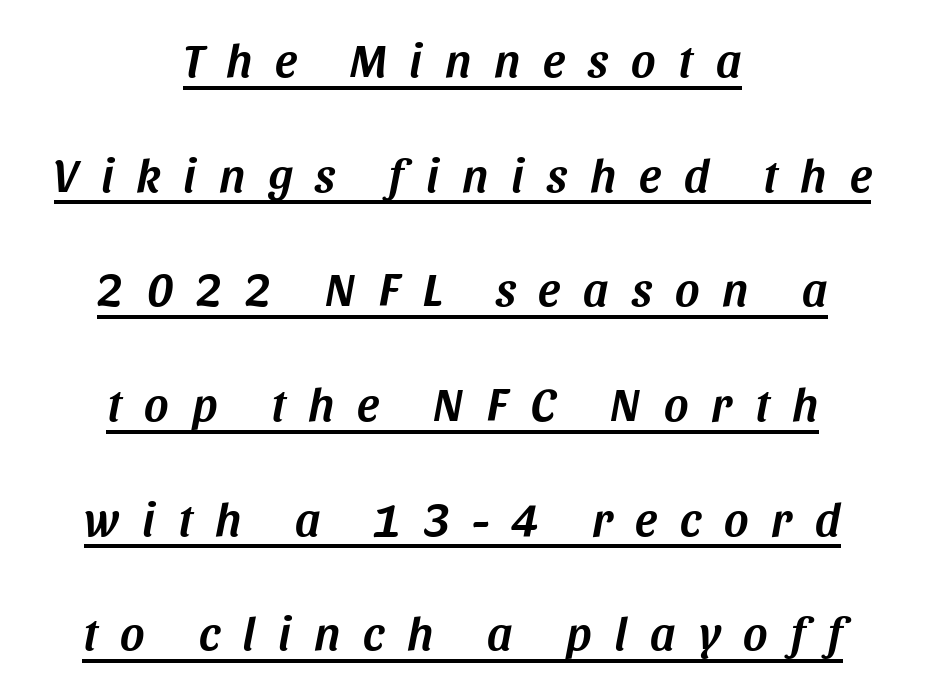
Q: Is the text italic (slanted)? A: Yes, it leans right by about 11 degrees.
Q: Is the text underlined? A: Yes.
Q: How is the paragraph aligned? A: Centered.
Q: Is the spacing between letters normal or unusually wide? A: Unusually wide.
Q: Is the spacing between lines tight, normal or loose? A: Loose.
Q: Width (condensed, normal, or wide)? A: Normal.
Q: Stroke contrast? A: Medium.
Q: x-height? A: Large.
Q: Monospaced? A: No.
